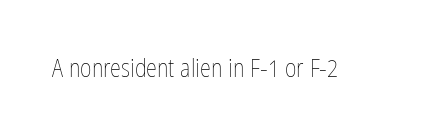
{"italic": "no", "bold": "no", "underline": "no", "letter_spacing": "normal", "letter_spacing_em": 0.0, "glyph_px": 25}
